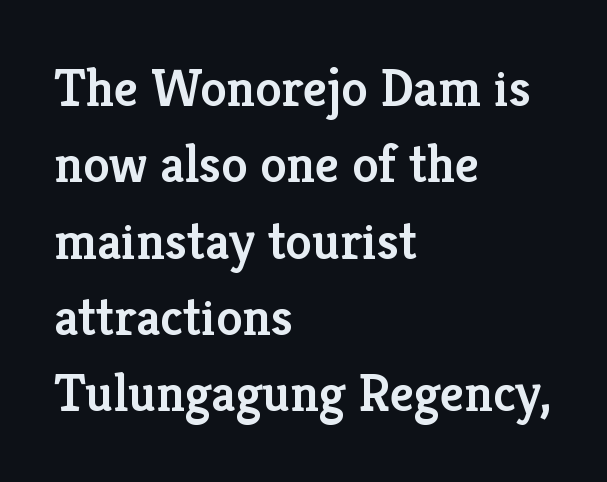
Q: Is the text bold? A: Semi-bold.
Q: Is the text italic (slanted)? A: No, it is upright.
Q: Is the typeface a serif or a sans-serif typeface? A: Serif.
Q: Is the text underlined? A: No.
Q: How is the paragraph aligned? A: Left-aligned.
Q: Is the spacing between letters normal or unusually wide? A: Normal.
Q: Is the spacing between lines tight, normal or loose? A: Normal.
Q: Width (condensed, normal, or wide)? A: Normal.
Q: Stroke contrast? A: Low.
Q: x-height? A: Medium.
Q: Monospaced? A: No.
